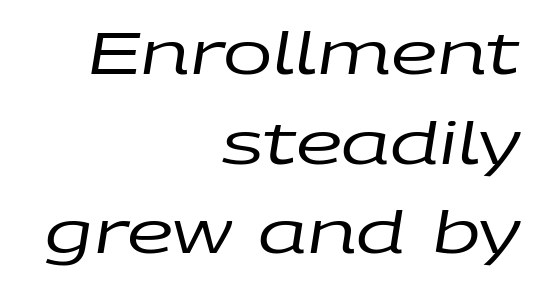
{"italic": "yes", "lean": "right", "slant_degrees": 9, "bold": "no", "weight": "regular", "width": "wide", "stroke_contrast": "low", "x_height": "large", "monospaced": "no", "underline": "no", "align": "right", "line_spacing": "normal", "line_spacing_ratio": 1.52, "letter_spacing": "normal", "letter_spacing_em": 0.0, "glyph_px": 59}
